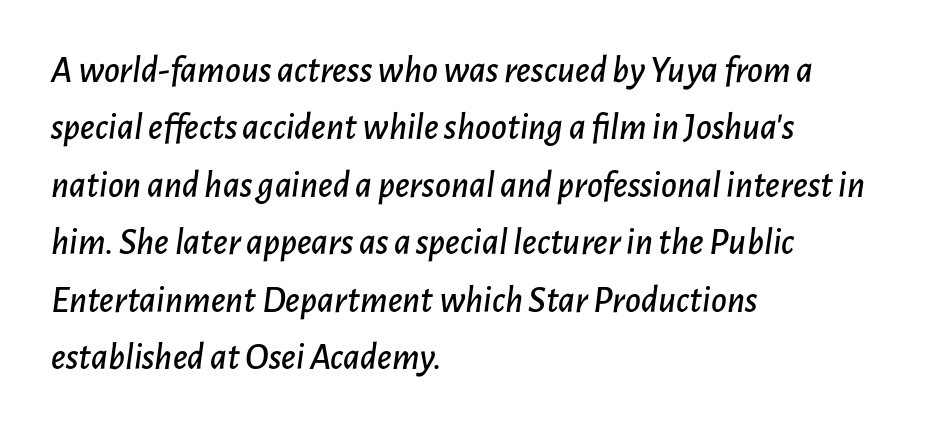
{"italic": "yes", "lean": "right", "slant_degrees": 7, "width": "normal", "stroke_contrast": "low", "x_height": "medium", "monospaced": "no", "underline": "no", "align": "left", "line_spacing": "normal", "line_spacing_ratio": 1.51, "letter_spacing": "normal", "letter_spacing_em": 0.0, "glyph_px": 38}
